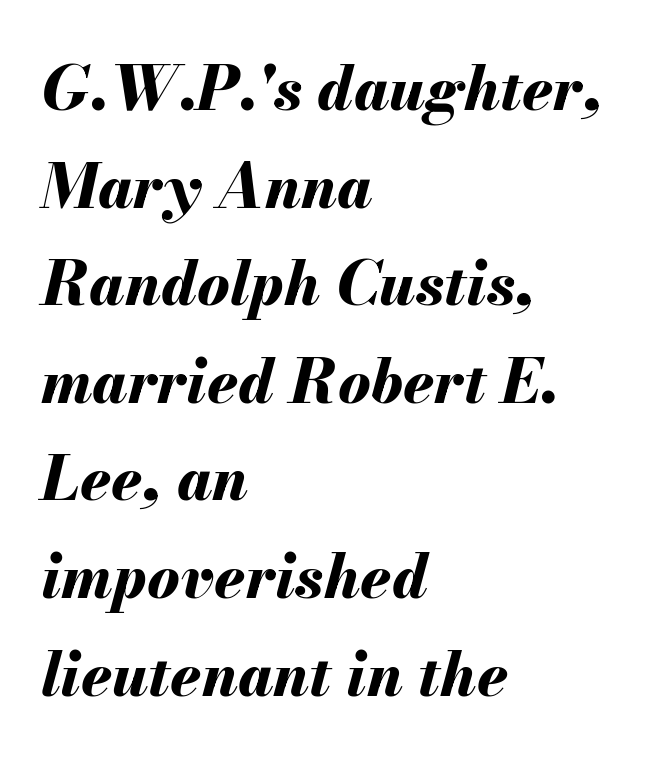
{"italic": "yes", "lean": "right", "slant_degrees": 13, "bold": "yes", "weight": "bold", "width": "normal", "stroke_contrast": "medium", "x_height": "small", "monospaced": "no", "underline": "no", "align": "left", "line_spacing": "normal", "line_spacing_ratio": 1.6, "letter_spacing": "normal", "letter_spacing_em": 0.0, "glyph_px": 61}
